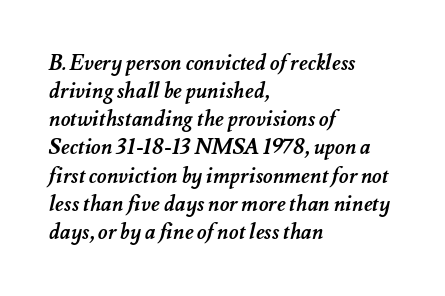
{"bold": "yes", "underline": "no", "align": "left", "line_spacing": "normal", "line_spacing_ratio": 1.34, "letter_spacing": "normal", "letter_spacing_em": 0.0, "glyph_px": 21}
